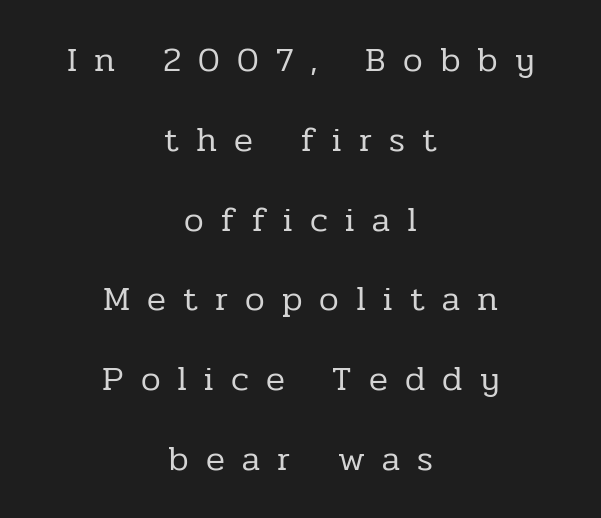
The image shows 35 px regular-weight serif type, upright; set centered, loose line spacing (2.28x), unusually wide letter spacing (+0.49 em), not underlined; low stroke contrast and a medium x-height.
